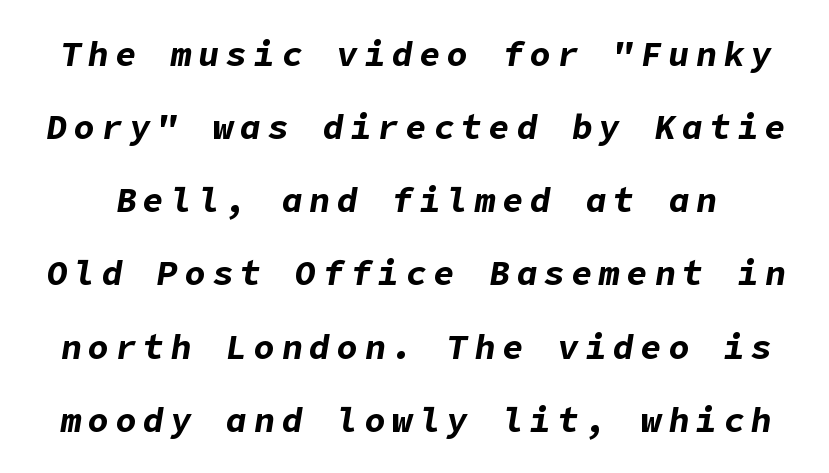
Q: Is the text bold? A: Yes.
Q: Is the text italic (slanted)? A: Yes, it leans right by about 9 degrees.
Q: Is the text underlined? A: No.
Q: Is the spacing between lines tight, normal or loose? A: Loose.
Q: Width (condensed, normal, or wide)? A: Normal.
Q: Stroke contrast? A: Low.
Q: x-height? A: Medium.
